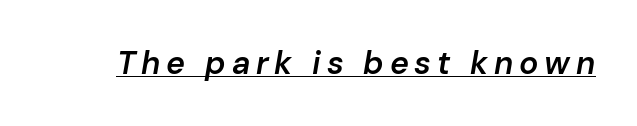
The image shows 32 px semibold type, italic (leaning right); set underlined; low stroke contrast and a medium x-height.
